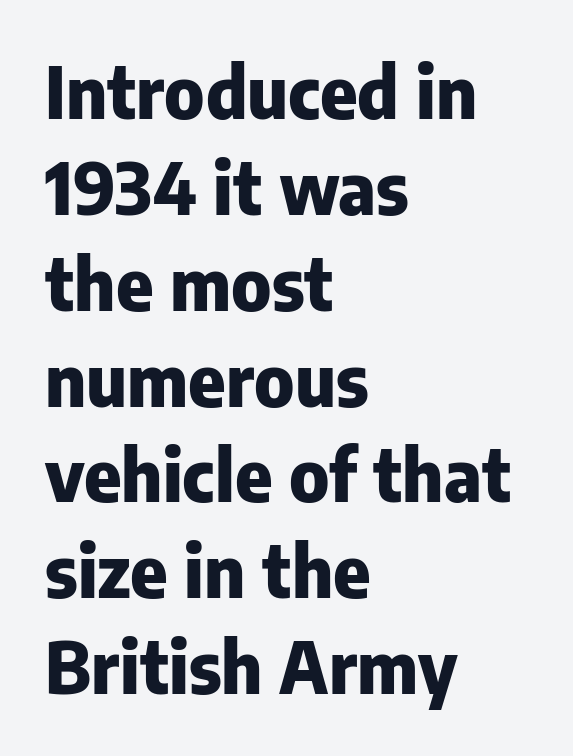
{"serif": "no", "italic": "no", "bold": "yes", "weight": "heavy", "width": "normal", "stroke_contrast": "low", "x_height": "medium", "monospaced": "no", "underline": "no", "align": "left", "line_spacing": "normal", "line_spacing_ratio": 1.35, "letter_spacing": "normal", "letter_spacing_em": 0.0, "glyph_px": 71}
